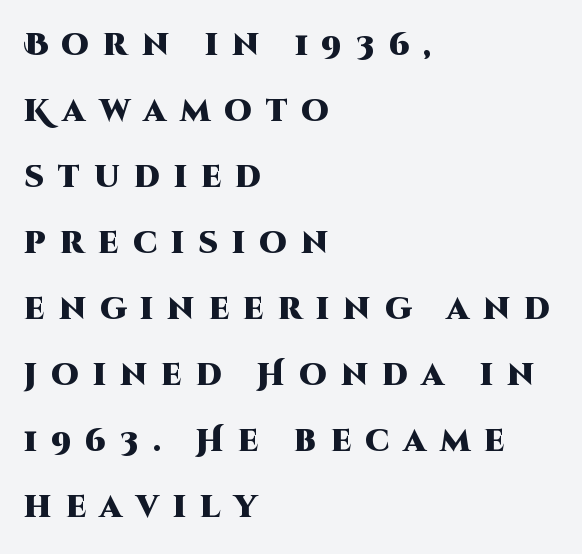
Q: Is the text bold? A: Yes.
Q: Is the text italic (slanted)? A: No, it is upright.
Q: Is the typeface a serif or a sans-serif typeface? A: Sans-serif.
Q: Is the text underlined? A: No.
Q: How is the paragraph aligned? A: Left-aligned.
Q: Is the spacing between letters normal or unusually wide? A: Unusually wide.
Q: Is the spacing between lines tight, normal or loose? A: Loose.
Q: Width (condensed, normal, or wide)? A: Normal.
Q: Stroke contrast? A: High.
Q: x-height? A: Large.
Q: Monospaced? A: No.
